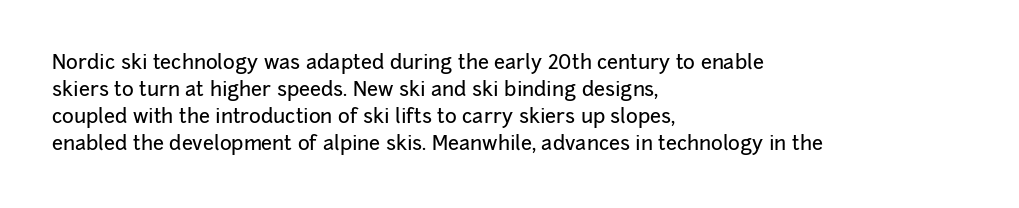
Q: Is the text italic (slanted)? A: No, it is upright.
Q: Is the text underlined? A: No.
Q: How is the paragraph aligned? A: Left-aligned.
Q: Is the spacing between letters normal or unusually wide? A: Normal.
Q: Is the spacing between lines tight, normal or loose? A: Normal.
